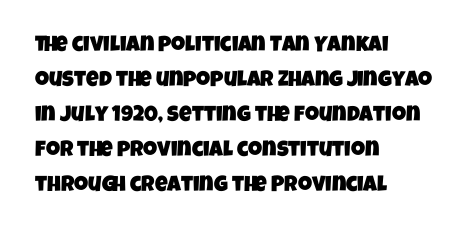
Q: Is the text underlined? A: No.
Q: How is the paragraph aligned? A: Left-aligned.
Q: Is the spacing between letters normal or unusually wide? A: Normal.
Q: Is the spacing between lines tight, normal or loose? A: Normal.
